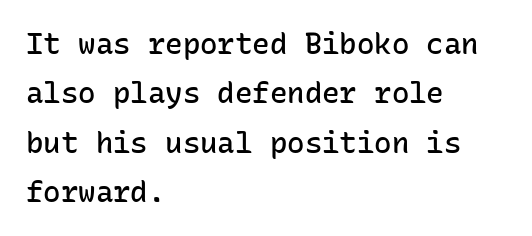
When letters stand straight like this, we call the style roman or upright. Characters follow at the spacing the type designer built in. Check the space under the baseline: it is left empty. Classification — sans serif.
